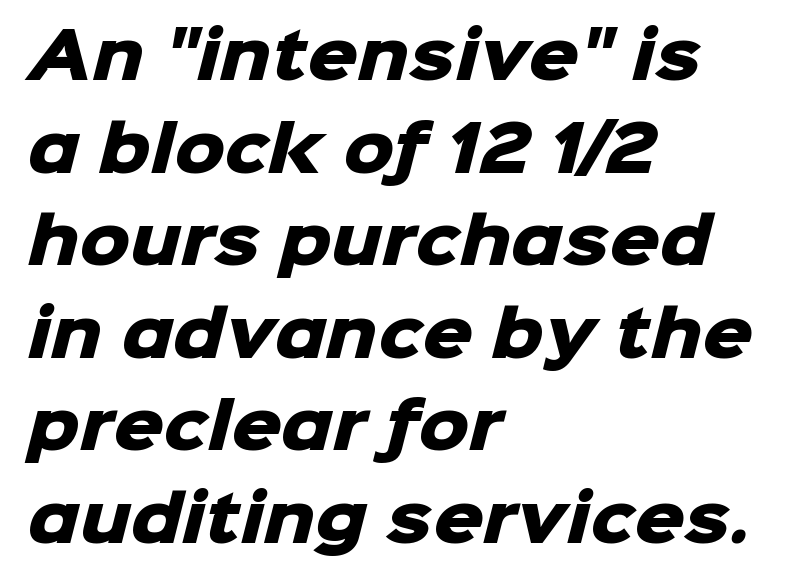
Honestly, there is no underline to notice here at all. Does the copy run flush right? No — it runs flush left. Words appear dense and cohesive because spacing is normal. Strokes here are thick enough to call this a true bold. The face used here is proportionally spaced, like ordinary book or web type. To sum up the face: it is a sans, with no serifs.
